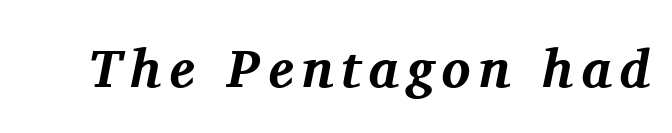
The image shows 54 px bold serif type, italic (leaning right); set not underlined; medium stroke contrast and a medium x-height.
